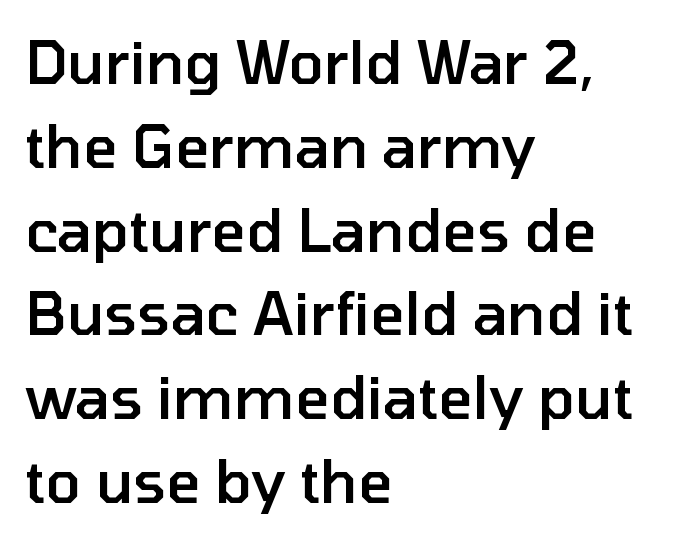
The image shows 59 px semibold sans-serif type, upright; set left-aligned, normal line spacing (1.42x), normal letter spacing, not underlined; low stroke contrast and a medium x-height.
